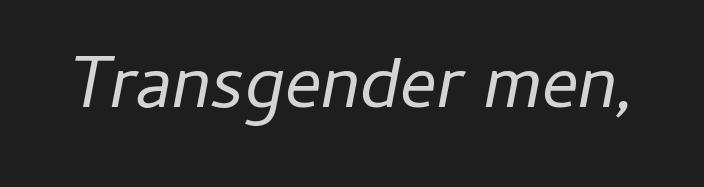
Q: Is the text bold? A: No.
Q: Is the text italic (slanted)? A: Yes, it leans right by about 11 degrees.
Q: Is the text underlined? A: No.
Q: Is the spacing between letters normal or unusually wide? A: Normal.
Q: Width (condensed, normal, or wide)? A: Normal.
Q: Stroke contrast? A: Low.
Q: x-height? A: Medium.
Q: Monospaced? A: No.
